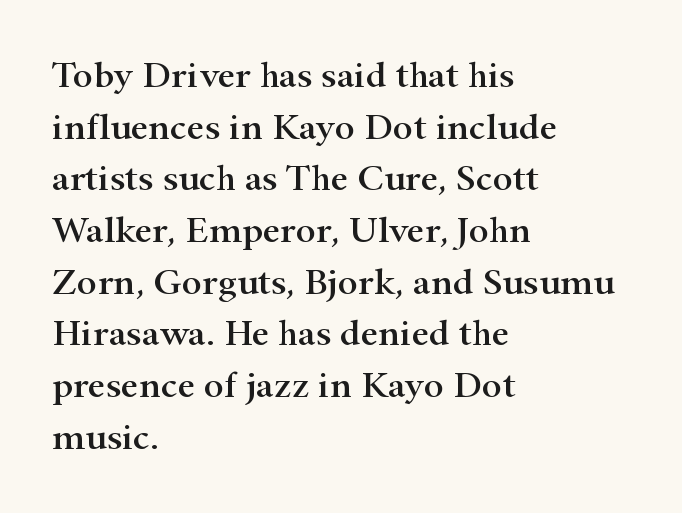
Is there much room between lines? A standard amount, neither cramped nor airy. The horizontal fit of the characters is conventional and even. Reading down the block, your eye returns to a fixed left position each line. The font family rendered here belongs to the serif group.
